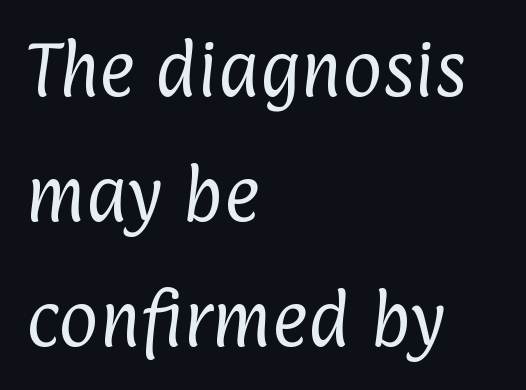
A clean baseline with only descenders dipping below it. These glyphs show unthickened strokes, regular width or finer. The tracking reads as untouched default to a designer's eye. In CSS terms this would be text-align: left. The text was rendered using a sans face with plain stroke endings.
